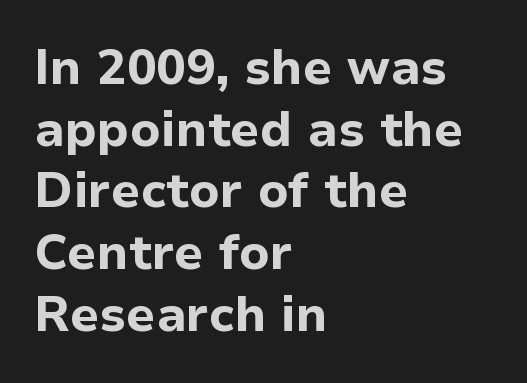
Typeset ragged right — the left edge is the straight one. Letter spacing: default. Reading down the column, the eye jumps a familiar distance to each next line. Note the varied advance widths — an 'i' is clearly narrower than an 'm'.
